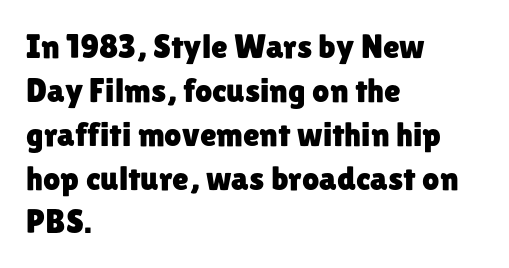
{"serif": "no", "italic": "no", "width": "normal", "stroke_contrast": "low", "x_height": "medium", "monospaced": "no", "underline": "no", "align": "left", "line_spacing": "normal", "line_spacing_ratio": 1.29, "letter_spacing": "normal", "letter_spacing_em": 0.0, "glyph_px": 34}
